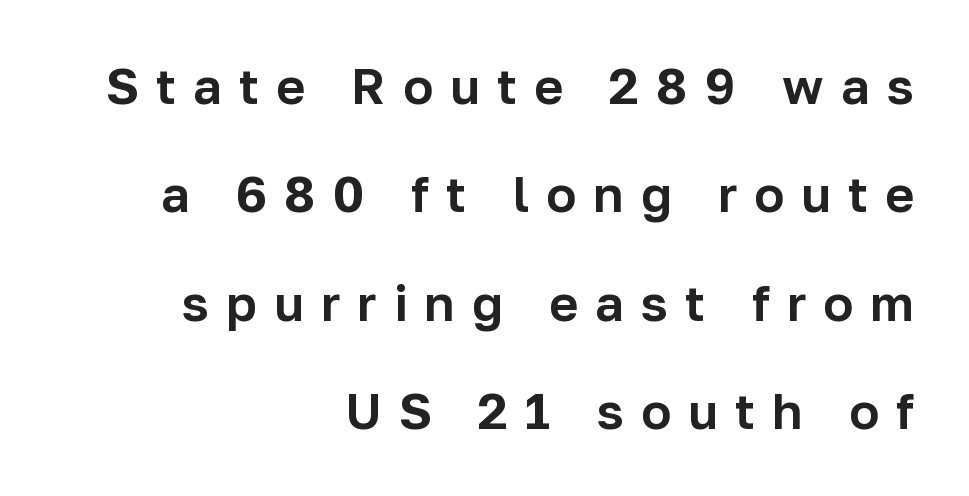
{"serif": "no", "italic": "no", "width": "normal", "stroke_contrast": "low", "x_height": "medium", "monospaced": "no", "underline": "no", "align": "right", "line_spacing": "loose", "line_spacing_ratio": 2.17, "letter_spacing": "wide", "letter_spacing_em": 0.34, "glyph_px": 50}
